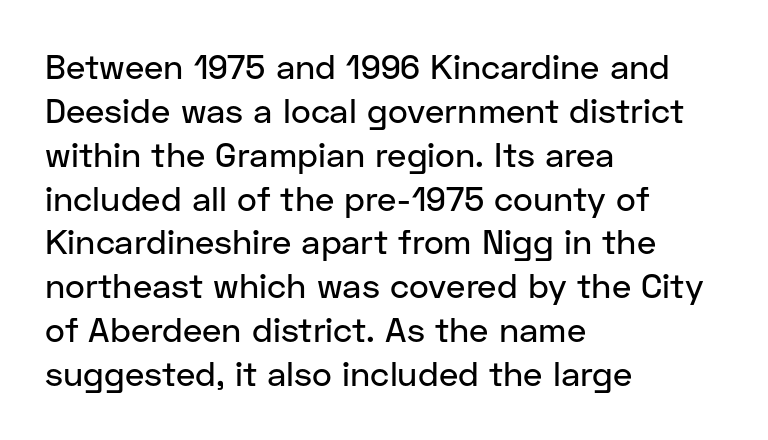
{"serif": "no", "italic": "no", "width": "normal", "stroke_contrast": "low", "x_height": "medium", "monospaced": "no", "underline": "no", "align": "left", "line_spacing": "normal", "line_spacing_ratio": 1.29, "letter_spacing": "normal", "letter_spacing_em": 0.0, "glyph_px": 34}
